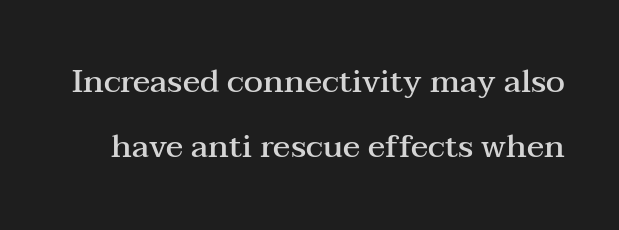
Q: Is the text bold? A: Semi-bold.
Q: Is the text italic (slanted)? A: No, it is upright.
Q: Is the typeface a serif or a sans-serif typeface? A: Serif.
Q: Is the text underlined? A: No.
Q: Is the spacing between letters normal or unusually wide? A: Normal.
Q: Is the spacing between lines tight, normal or loose? A: Loose.
Q: Width (condensed, normal, or wide)? A: Wide.
Q: Stroke contrast? A: Medium.
Q: x-height? A: Medium.
Q: Monospaced? A: No.
